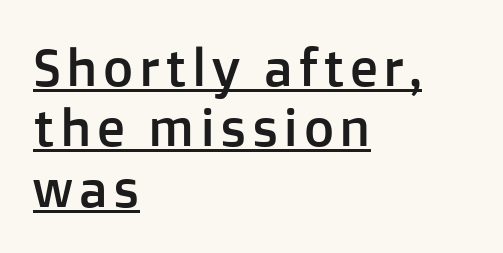
Q: Is the text italic (slanted)? A: No, it is upright.
Q: Is the typeface a serif or a sans-serif typeface? A: Sans-serif.
Q: Is the text underlined? A: Yes.
Q: How is the paragraph aligned? A: Left-aligned.
Q: Width (condensed, normal, or wide)? A: Normal.
Q: Stroke contrast? A: Low.
Q: x-height? A: Medium.
Q: Monospaced? A: No.
